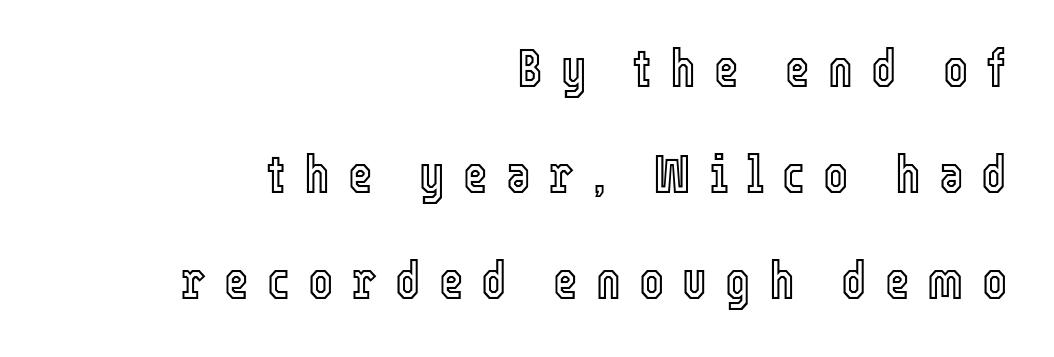
The image shows 53 px condensed type, upright; set right-aligned, loose line spacing (2.0x), unusually wide letter spacing (+0.34 em), not underlined; a medium x-height.
